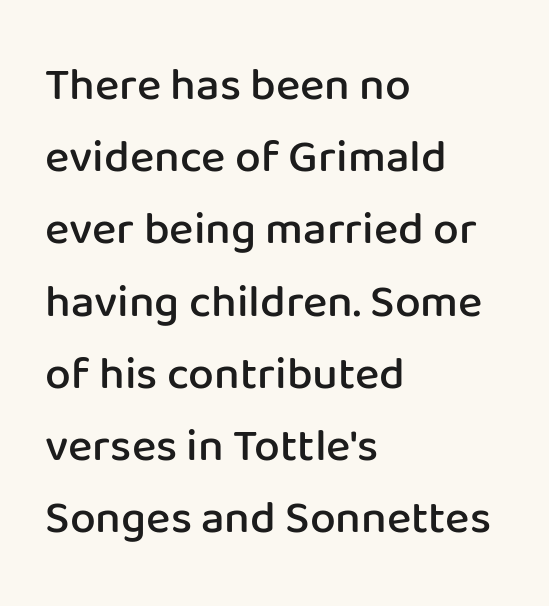
The lines are quadded left. A typesetter would call this proportional, since set widths differ per character. Glyph-to-glyph distance matches everyday printed text. The face used here is a sans, in the tradition of grotesques and geometrics. The vertical gap from one line to the next is medium.
